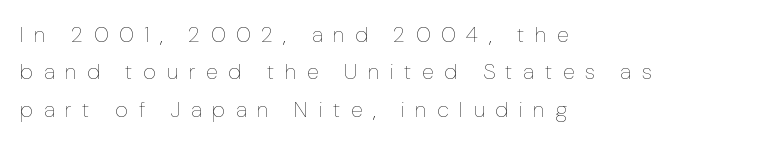
Italic: no, the glyphs are upright roman. Each row of text sits above clean, open space. Interline gaps are of average width in this sample. The paragraph shown leans on its left margin. Words appear elongated and porous because spacing is wide. The passage shown is not bold in any degree.
